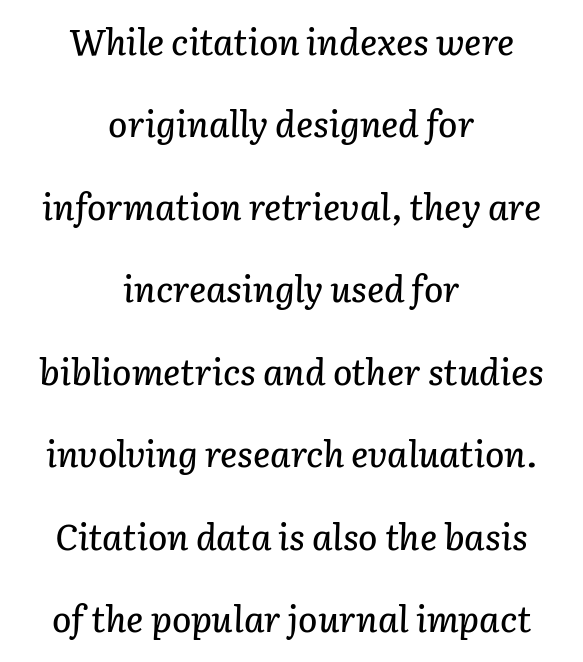
The image shows 36 px text type, italic (leaning right); set centered, loose line spacing (2.29x), normal letter spacing, not underlined; low stroke contrast and a medium x-height.
